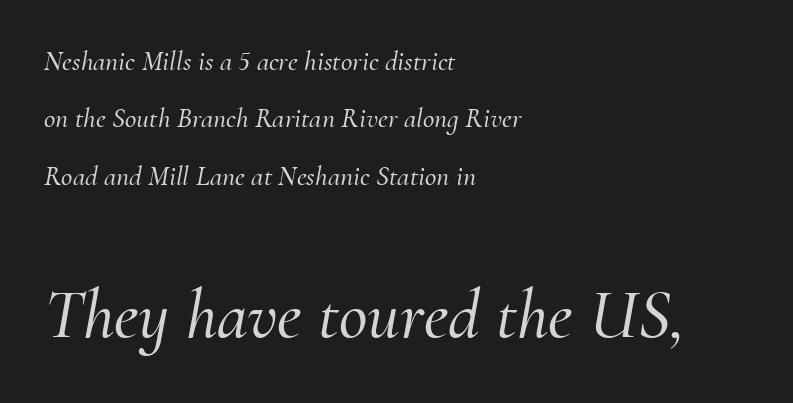
Leading is clearly above the norm, producing a sparse column. Between one letter and the next there's only the usual sliver of space. The passage shown is not underscored anywhere. Larger block? The one below; the one above is distinctly smaller. This sample is left-justified, so line endings fall wherever the words run out. The letters are slanted; this is an italic face.
